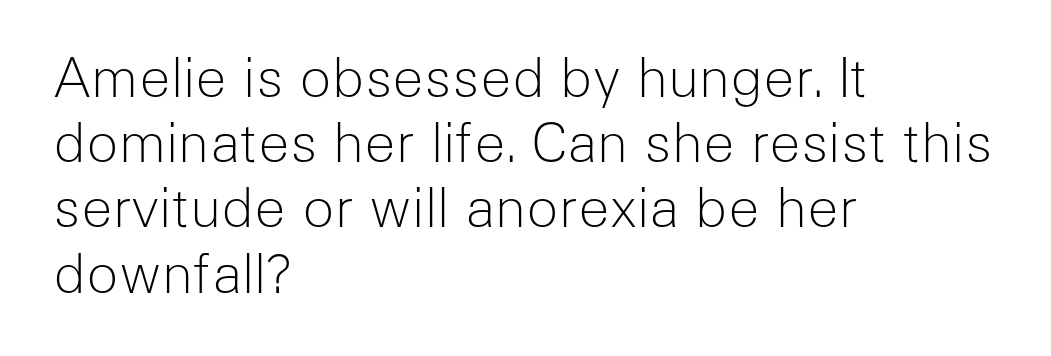
Q: Is the text bold? A: No.
Q: Is the text italic (slanted)? A: No, it is upright.
Q: Is the typeface a serif or a sans-serif typeface? A: Sans-serif.
Q: Is the text underlined? A: No.
Q: How is the paragraph aligned? A: Left-aligned.
Q: Is the spacing between letters normal or unusually wide? A: Normal.
Q: Width (condensed, normal, or wide)? A: Normal.
Q: Stroke contrast? A: Low.
Q: x-height? A: Medium.
Q: Monospaced? A: No.
